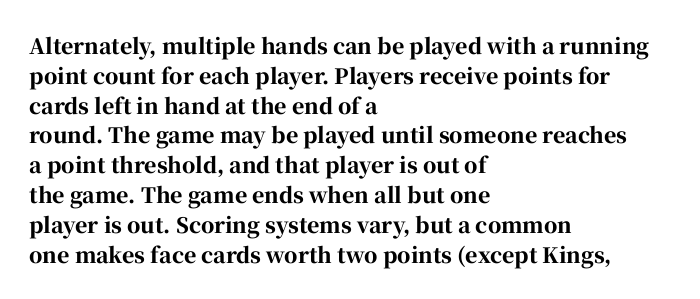
Q: Is the text bold? A: Yes.
Q: Is the text italic (slanted)? A: No, it is upright.
Q: Is the text underlined? A: No.
Q: How is the paragraph aligned? A: Left-aligned.
Q: Is the spacing between letters normal or unusually wide? A: Normal.
Q: Is the spacing between lines tight, normal or loose? A: Normal.
